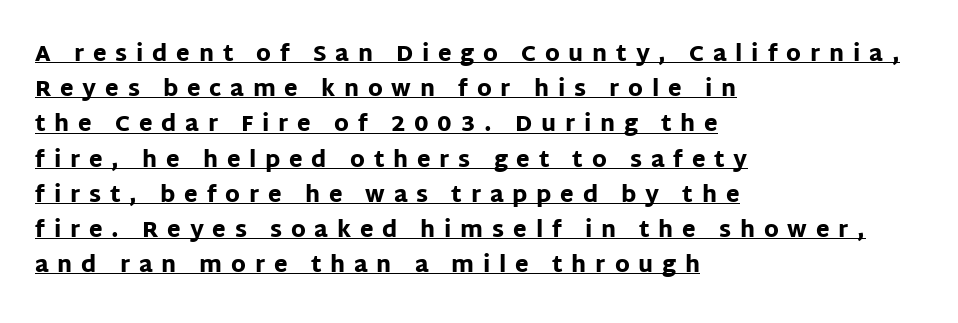
The rag falls on the right side of this text block. The typography opts for an upright posture over an oblique one. Notice how thick the strokes are: this is what a full bold looks like. In terms of leading, this rendering sits right in the middle.
